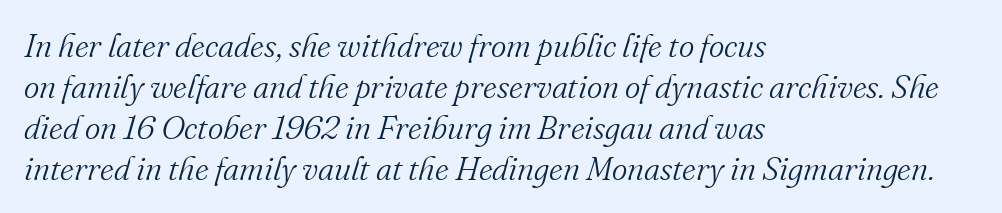
The image shows 33 px light serif type, italic (leaning right); set left-aligned, line spacing 1.24x, normal letter spacing, not underlined; medium stroke contrast and a small x-height.
